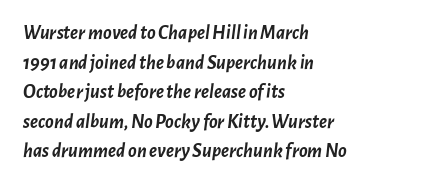
Q: Is the text bold? A: Yes.
Q: Is the text italic (slanted)? A: Yes, it leans right by about 7 degrees.
Q: Is the text underlined? A: No.
Q: How is the paragraph aligned? A: Left-aligned.
Q: Is the spacing between letters normal or unusually wide? A: Normal.
Q: Is the spacing between lines tight, normal or loose? A: Normal.
